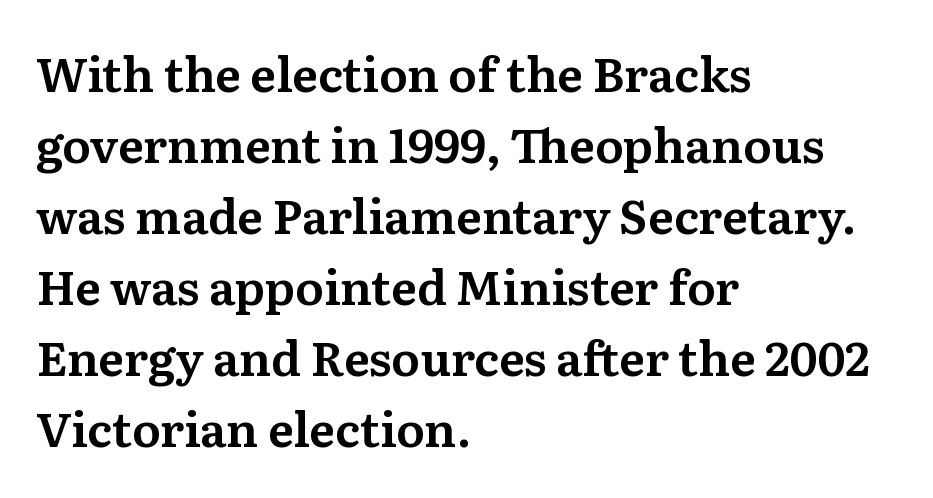
Q: Is the text italic (slanted)? A: No, it is upright.
Q: Is the typeface a serif or a sans-serif typeface? A: Serif.
Q: Is the text underlined? A: No.
Q: How is the paragraph aligned? A: Left-aligned.
Q: Is the spacing between letters normal or unusually wide? A: Normal.
Q: Is the spacing between lines tight, normal or loose? A: Normal.
Q: Width (condensed, normal, or wide)? A: Normal.
Q: Stroke contrast? A: Medium.
Q: x-height? A: Medium.
Q: Monospaced? A: No.
